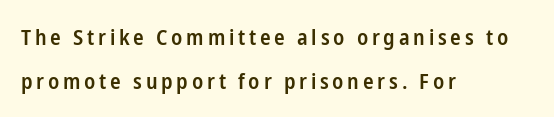
The image shows 22 px text type, upright; set left-aligned, loose line spacing (1.99x), not underlined.
